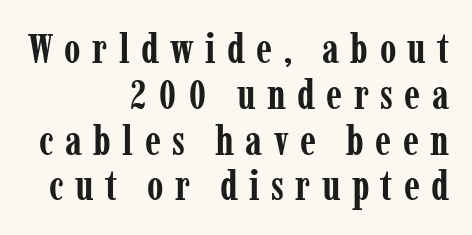
Q: Is the text bold? A: Yes.
Q: Is the text italic (slanted)? A: No, it is upright.
Q: Is the typeface a serif or a sans-serif typeface? A: Serif.
Q: Is the text underlined? A: No.
Q: How is the paragraph aligned? A: Right-aligned.
Q: Is the spacing between letters normal or unusually wide? A: Unusually wide.
Q: Is the spacing between lines tight, normal or loose? A: Tight.
Q: Width (condensed, normal, or wide)? A: Condensed.
Q: Stroke contrast? A: Low.
Q: x-height? A: Medium.
Q: Monospaced? A: No.
